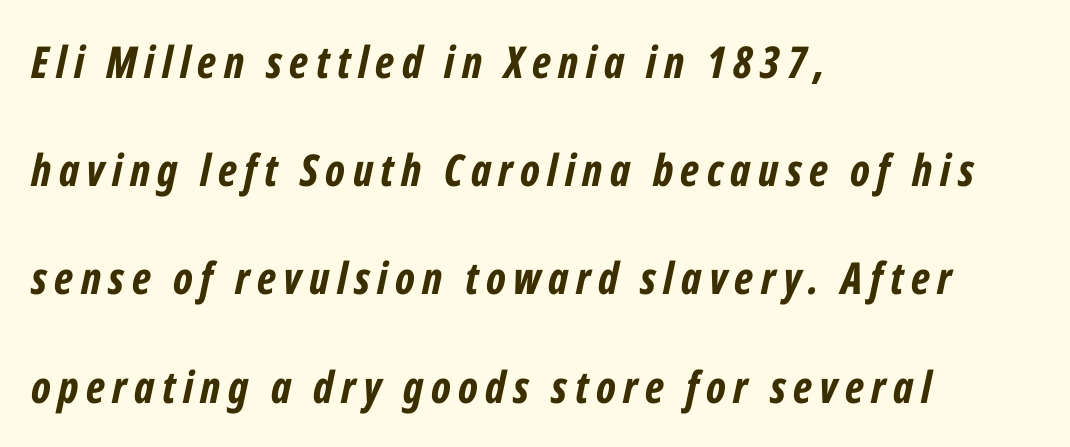
Q: Is the text bold? A: Yes.
Q: Is the text italic (slanted)? A: Yes, it leans right by about 12 degrees.
Q: Is the text underlined? A: No.
Q: How is the paragraph aligned? A: Left-aligned.
Q: Is the spacing between lines tight, normal or loose? A: Loose.
Q: Width (condensed, normal, or wide)? A: Condensed.
Q: Stroke contrast? A: Low.
Q: x-height? A: Medium.
Q: Monospaced? A: No.
